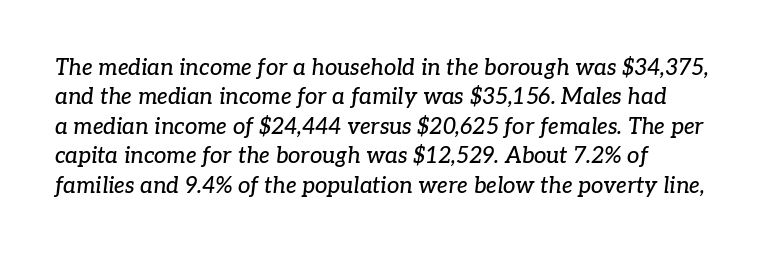
The image shows 22 px text type, italic (leaning right); set left-aligned, normal line spacing (1.34x), normal letter spacing, not underlined.
